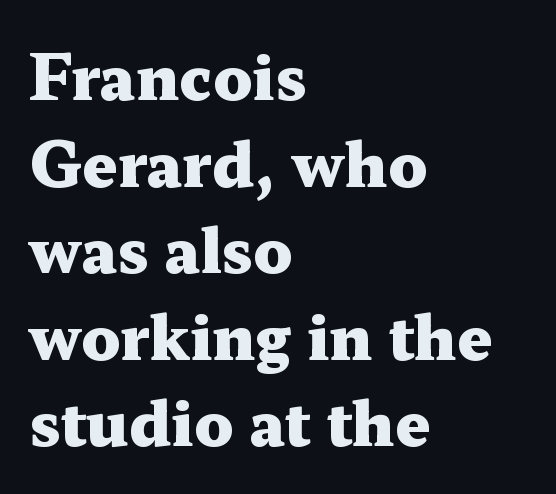
{"serif": "yes", "italic": "no", "bold": "yes", "weight": "heavy", "width": "wide", "stroke_contrast": "medium", "x_height": "medium", "monospaced": "no", "underline": "no", "align": "left", "line_spacing": "normal", "line_spacing_ratio": 1.42, "letter_spacing": "normal", "letter_spacing_em": 0.0, "glyph_px": 61}
